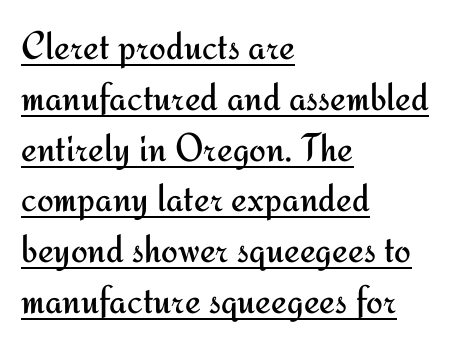
Q: Is the text bold? A: No.
Q: Is the text italic (slanted)? A: No, it is upright.
Q: Is the typeface a serif or a sans-serif typeface? A: Sans-serif.
Q: Is the text underlined? A: Yes.
Q: How is the paragraph aligned? A: Left-aligned.
Q: Is the spacing between letters normal or unusually wide? A: Normal.
Q: Is the spacing between lines tight, normal or loose? A: Normal.
Q: Width (condensed, normal, or wide)? A: Normal.
Q: Stroke contrast? A: Medium.
Q: x-height? A: Small.
Q: Monospaced? A: No.
